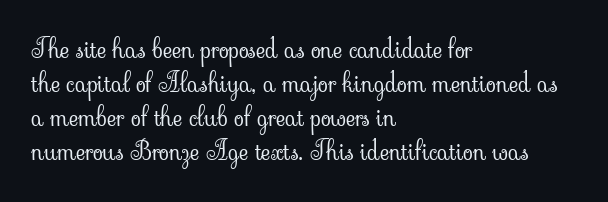
The image shows 26 px text type, upright; set left-aligned, normal line spacing (1.31x), normal letter spacing, not underlined.
